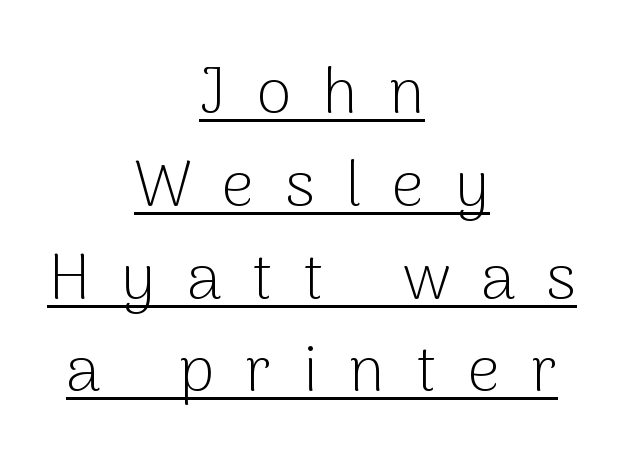
The image shows 64 px light sans-serif type, upright; set centered, normal line spacing (1.45x), unusually wide letter spacing (+0.48 em), underlined; low stroke contrast and a medium x-height.
